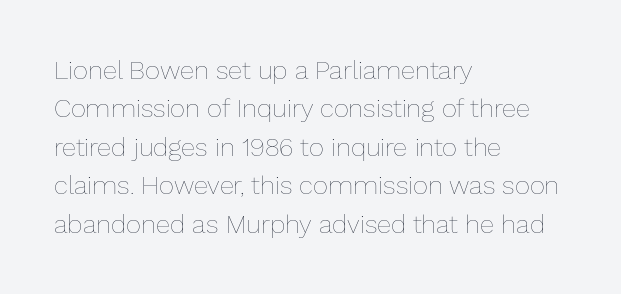
Leftover space on each line is placed entirely after the last word. The font sits on the lighter half of the weight spectrum, regular included. Here the glyphs are tracked normally, forming tight word shapes. Evenly set lines give the paragraph a standard silhouette. The area under the type is left untouched. The letters stand upright; this is a roman face.
